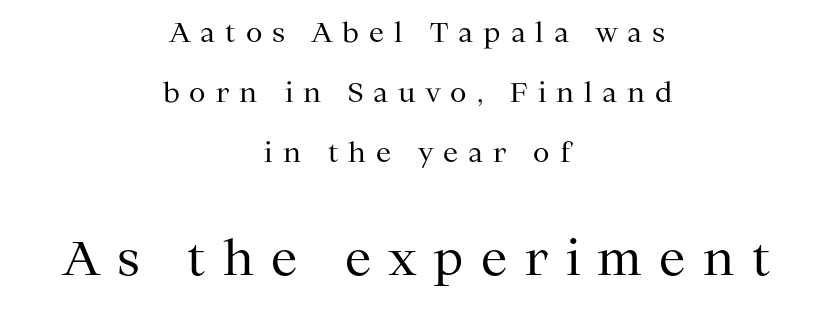
Widely set lines give the paragraph a tall, airy silhouette. Each stroke keeps to a modest, everyday thickness or less. Small over large — that's the arrangement of the two blocks here. Varying glyph widths throughout — classic text-font behaviour. Is the letter spacing exaggerated? Yes — the characters are pushed far apart. A roman cut, with each character standing at attention.
